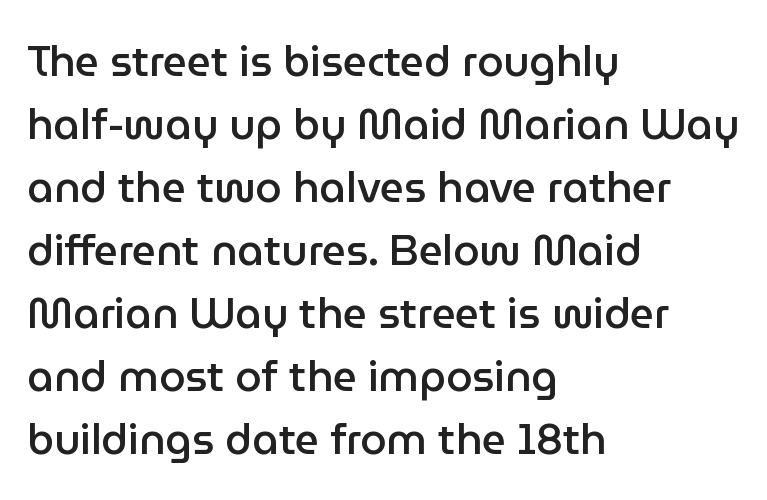
Q: Is the text bold? A: Semi-bold.
Q: Is the text italic (slanted)? A: No, it is upright.
Q: Is the typeface a serif or a sans-serif typeface? A: Sans-serif.
Q: Is the text underlined? A: No.
Q: How is the paragraph aligned? A: Left-aligned.
Q: Is the spacing between letters normal or unusually wide? A: Normal.
Q: Is the spacing between lines tight, normal or loose? A: Normal.
Q: Width (condensed, normal, or wide)? A: Normal.
Q: Stroke contrast? A: Low.
Q: x-height? A: Medium.
Q: Monospaced? A: No.
